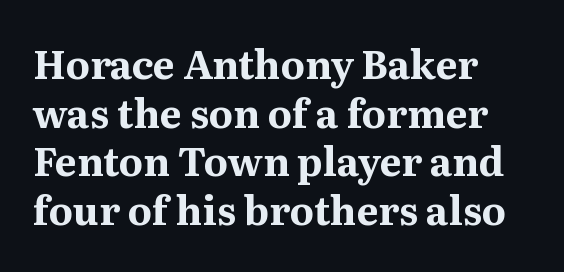
{"serif": "yes", "italic": "no", "bold": "yes", "weight": "bold", "width": "normal", "stroke_contrast": "medium", "x_height": "medium", "monospaced": "no", "underline": "no", "align": "left", "line_spacing": "normal", "line_spacing_ratio": 1.25, "letter_spacing": "normal", "letter_spacing_em": 0.0, "glyph_px": 39}
